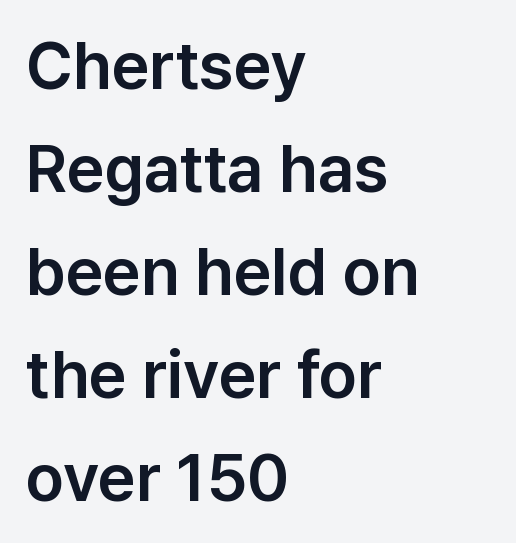
Q: Is the text italic (slanted)? A: No, it is upright.
Q: Is the typeface a serif or a sans-serif typeface? A: Sans-serif.
Q: Is the text underlined? A: No.
Q: How is the paragraph aligned? A: Left-aligned.
Q: Is the spacing between letters normal or unusually wide? A: Normal.
Q: Is the spacing between lines tight, normal or loose? A: Normal.
Q: Width (condensed, normal, or wide)? A: Normal.
Q: Stroke contrast? A: Low.
Q: x-height? A: Medium.
Q: Monospaced? A: No.
